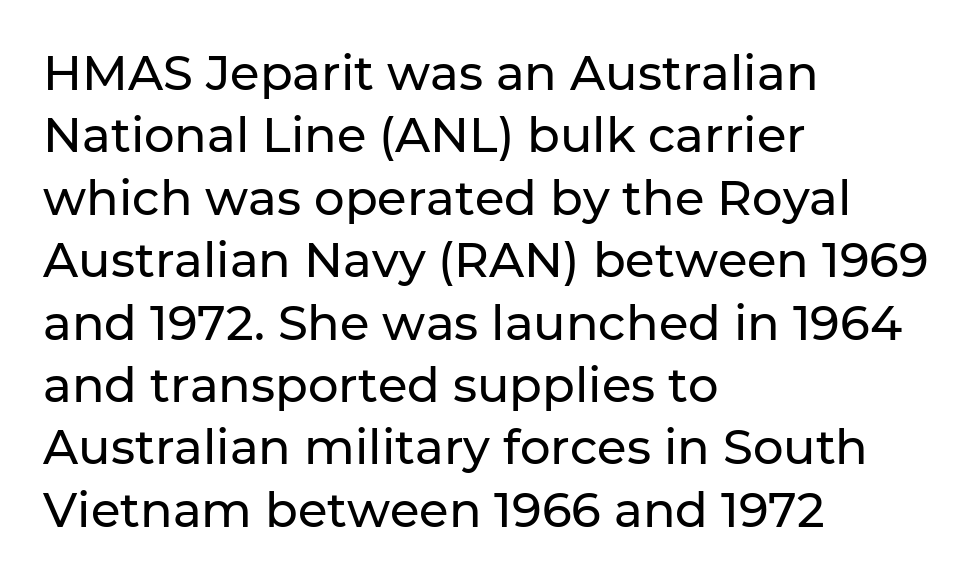
Typeset ragged right — the left edge is the straight one. These lines are rendered in a variable-pitch font. Decoration check: the copy has no underline. In terms of letterspacing, this is plain default setting. When letters stand straight like this, we call the style roman or upright. The leading is moderate, giving the passage an even texture.
